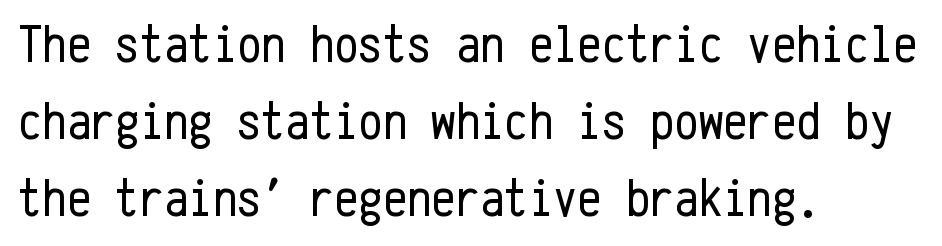
The image shows 54 px regular-weight, condensed sans-serif type, upright, monospaced; set left-aligned, normal line spacing (1.43x), normal letter spacing, not underlined; low stroke contrast and a medium x-height.
